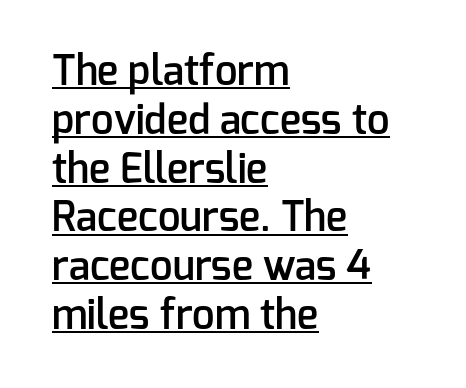
A typesetter would call this proportional, since set widths differ per character. The rendering uses a semibold face; strokes are thickened but not to full bold. The horizontal fit of the characters is conventional and even. Unlike a traditional serif, this face leaves its strokes unadorned. Left-aligned paragraph, ragged on the right. Posture: vertical.
